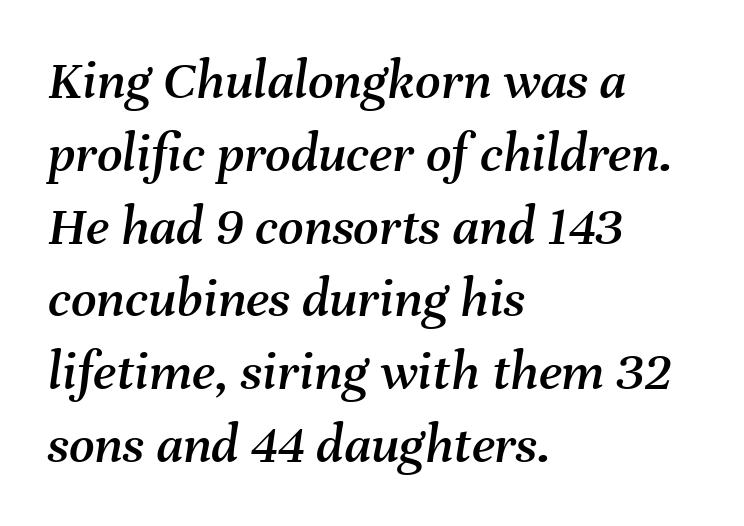
Each new line begins a customary step beneath the previous one. Compared with ordinary roman type, these characters are visibly tilted. The area under the type is left untouched. The face used here is rendered with its standard letterfit. The passage is arranged the way most books set body copy — flush left.
